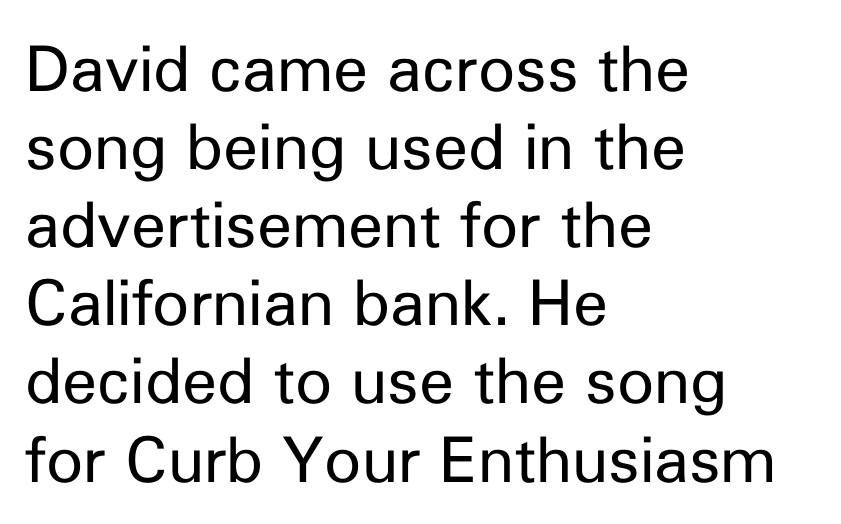
Q: Is the text bold? A: No.
Q: Is the text italic (slanted)? A: No, it is upright.
Q: Is the typeface a serif or a sans-serif typeface? A: Sans-serif.
Q: Is the text underlined? A: No.
Q: How is the paragraph aligned? A: Left-aligned.
Q: Is the spacing between letters normal or unusually wide? A: Normal.
Q: Width (condensed, normal, or wide)? A: Normal.
Q: Stroke contrast? A: Low.
Q: x-height? A: Medium.
Q: Monospaced? A: No.
